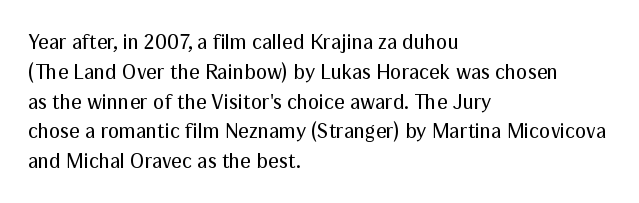
Quick note: interline space is typical. Nothing unusual about the tracking: characters are spaced as the font intends. Unmarked baselines from the first word to the last. No italicization has been applied; the sample stays upright.
